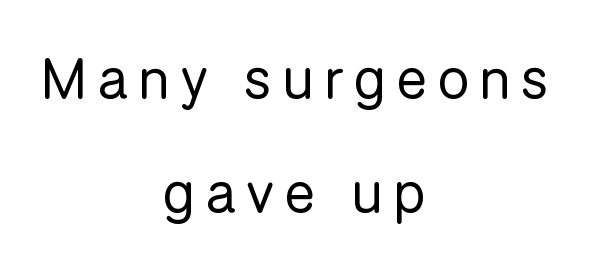
Q: Is the text bold? A: No.
Q: Is the text italic (slanted)? A: No, it is upright.
Q: Is the typeface a serif or a sans-serif typeface? A: Sans-serif.
Q: Is the text underlined? A: No.
Q: How is the paragraph aligned? A: Centered.
Q: Is the spacing between lines tight, normal or loose? A: Loose.
Q: Width (condensed, normal, or wide)? A: Normal.
Q: Stroke contrast? A: Low.
Q: x-height? A: Medium.
Q: Monospaced? A: No.
